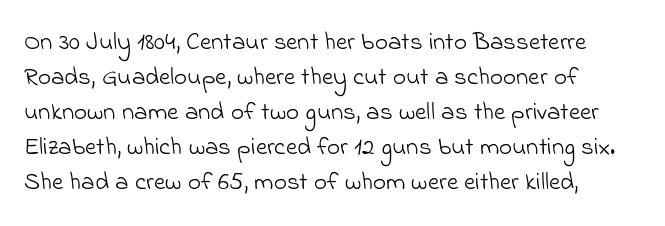
Q: Is the text bold? A: No.
Q: Is the text underlined? A: No.
Q: How is the paragraph aligned? A: Left-aligned.
Q: Is the spacing between letters normal or unusually wide? A: Normal.
Q: Is the spacing between lines tight, normal or loose? A: Normal.
